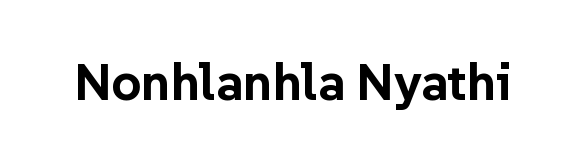
The image shows 52 px bold sans-serif type, upright; set normal letter spacing, not underlined; low stroke contrast and a medium x-height.
